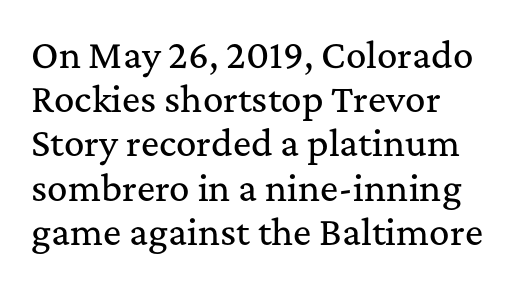
{"serif": "yes", "italic": "no", "width": "normal", "stroke_contrast": "medium", "x_height": "medium", "monospaced": "no", "underline": "no", "line_spacing": "normal", "line_spacing_ratio": 1.3, "letter_spacing": "normal", "letter_spacing_em": 0.0, "glyph_px": 34}
